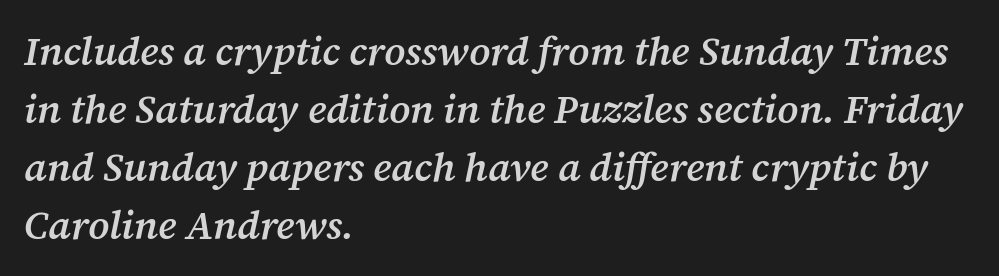
{"serif": "yes", "italic": "yes", "lean": "right", "slant_degrees": 12, "bold": "semi", "weight": "semibold", "width": "normal", "stroke_contrast": "medium", "x_height": "medium", "monospaced": "no", "underline": "no", "align": "left", "line_spacing": "normal", "line_spacing_ratio": 1.45, "letter_spacing": "normal", "letter_spacing_em": 0.0, "glyph_px": 40}
